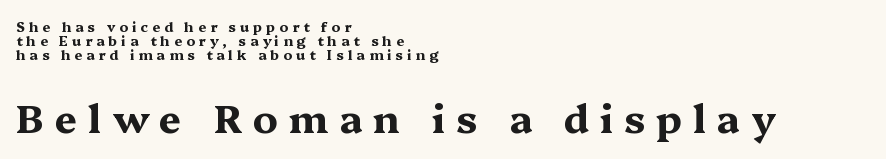
The gap between lines stays unmarked. Posture: upright roman. Students, note that the glyphs here are deliberately spaced far apart. Each letter keeps its own natural width here, so spacing adapts to shape. The paragraph has a hard left edge and a soft right edge. Whoever set this chose condensed vertical rhythm over breathing room.
